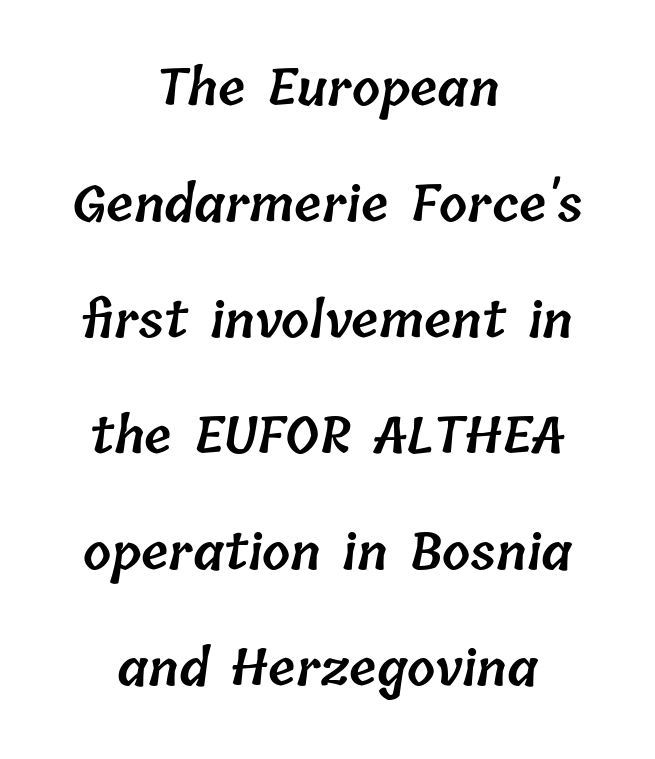
{"bold": "semi", "weight": "semibold", "width": "normal", "stroke_contrast": "low", "x_height": "medium", "monospaced": "no", "underline": "no", "align": "center", "line_spacing": "loose", "line_spacing_ratio": 2.32, "letter_spacing": "normal", "letter_spacing_em": 0.0, "glyph_px": 50}
